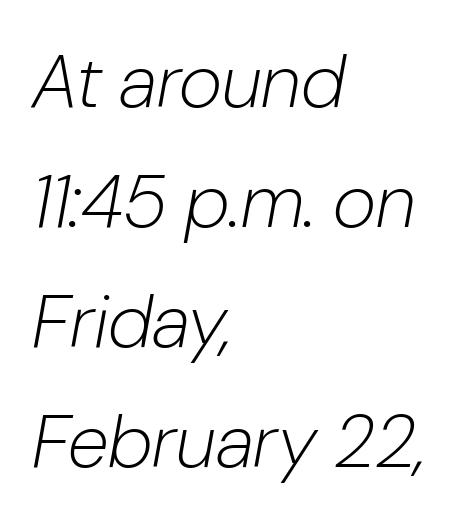
{"italic": "yes", "lean": "right", "slant_degrees": 10, "bold": "no", "weight": "light", "width": "normal", "stroke_contrast": "low", "x_height": "medium", "monospaced": "no", "underline": "no", "align": "left", "line_spacing": "normal", "line_spacing_ratio": 1.6, "letter_spacing": "normal", "letter_spacing_em": 0.0, "glyph_px": 75}
